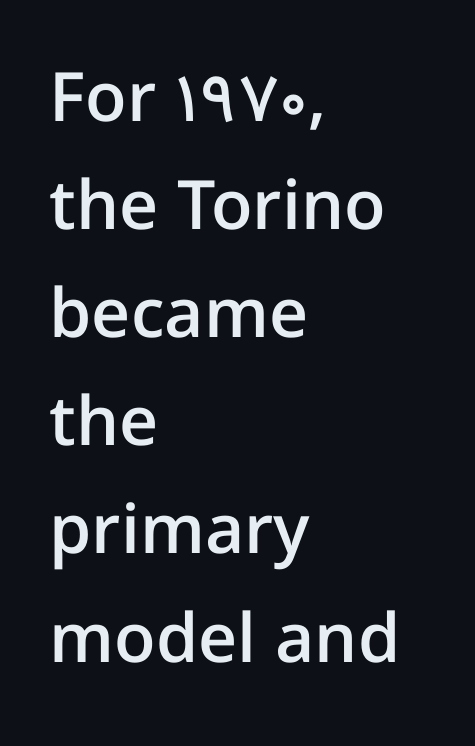
A typesetter would call this zero additional tracking. To sum up the face: it is a sans, with no serifs. The glyphs have the mass of a demibold cut, below bold. Anything drawn beneath the words? Only blank space.
